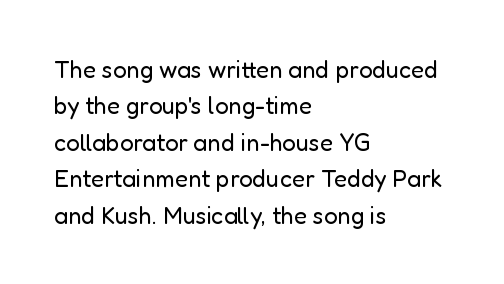
Q: Is the text bold? A: No.
Q: Is the text italic (slanted)? A: No, it is upright.
Q: Is the text underlined? A: No.
Q: How is the paragraph aligned? A: Left-aligned.
Q: Is the spacing between letters normal or unusually wide? A: Normal.
Q: Is the spacing between lines tight, normal or loose? A: Normal.
